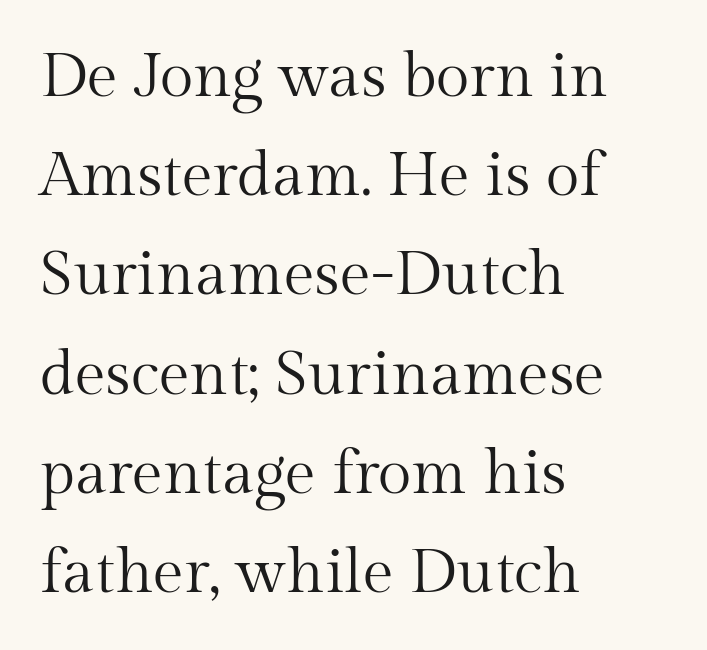
{"serif": "yes", "italic": "no", "bold": "no", "weight": "regular", "width": "normal", "stroke_contrast": "medium", "x_height": "medium", "monospaced": "no", "underline": "no", "align": "left", "line_spacing": "normal", "line_spacing_ratio": 1.6, "letter_spacing": "normal", "letter_spacing_em": 0.0, "glyph_px": 62}
